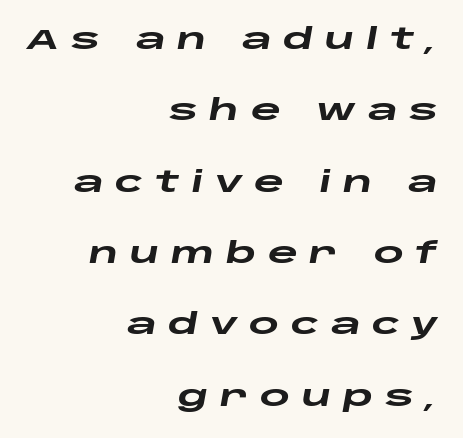
{"italic": "yes", "lean": "right", "slant_degrees": 10, "bold": "yes", "weight": "heavy", "width": "wide", "stroke_contrast": "low", "x_height": "large", "monospaced": "no", "underline": "no", "align": "right", "line_spacing": "loose", "line_spacing_ratio": 2.46, "letter_spacing": "wide", "letter_spacing_em": 0.4, "glyph_px": 29}
